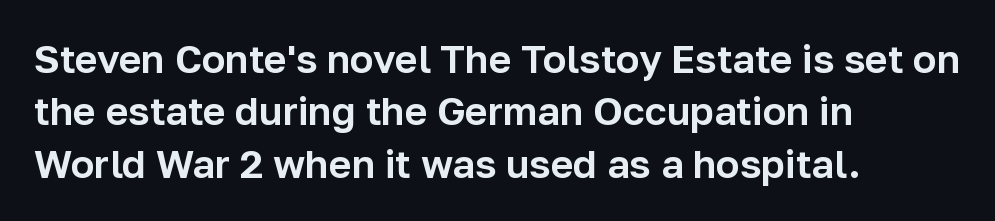
{"serif": "no", "italic": "no", "width": "normal", "stroke_contrast": "low", "x_height": "medium", "monospaced": "no", "underline": "no", "align": "left", "line_spacing": "normal", "line_spacing_ratio": 1.34, "letter_spacing": "normal", "letter_spacing_em": 0.0, "glyph_px": 39}
